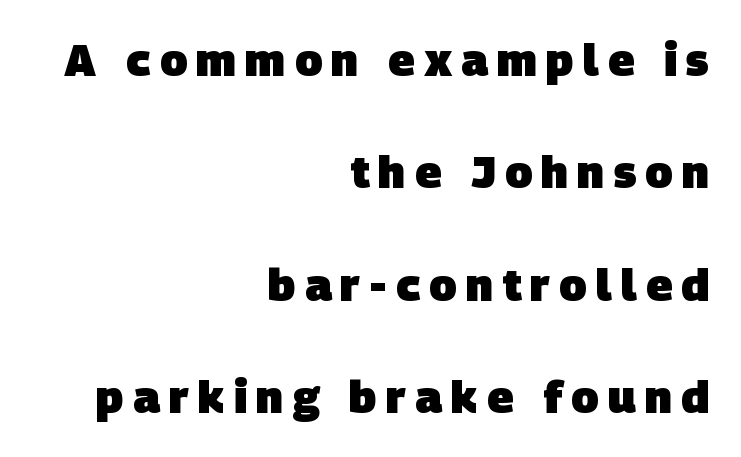
The image shows 45 px heavy sans-serif type; set right-aligned, loose line spacing (2.5x), unusually wide letter spacing (+0.2 em), not underlined; low stroke contrast and a large x-height.
